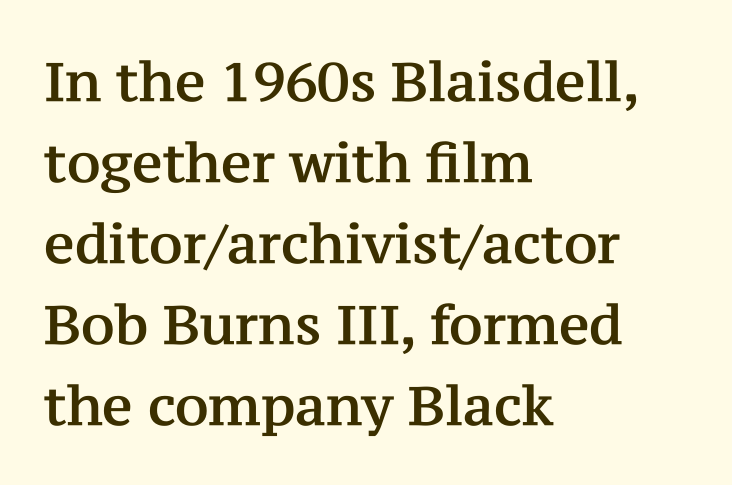
You can tell it's not italic because the verticals are truly vertical. This block has exactly the height ordinary leading produces. Examine the stroke ends and you'll spot serifs. You could not count columns in this text — the font is proportionally spaced. What stands out about the letter spacing? Nothing — it is the standard amount.
